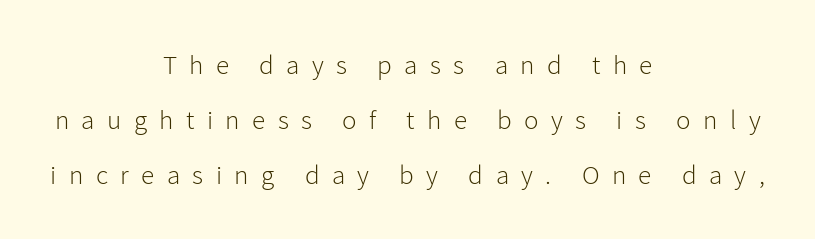
Q: Is the text bold? A: No.
Q: Is the text italic (slanted)? A: No, it is upright.
Q: Is the text underlined? A: No.
Q: How is the paragraph aligned? A: Centered.
Q: Is the spacing between letters normal or unusually wide? A: Unusually wide.
Q: Is the spacing between lines tight, normal or loose? A: Loose.
